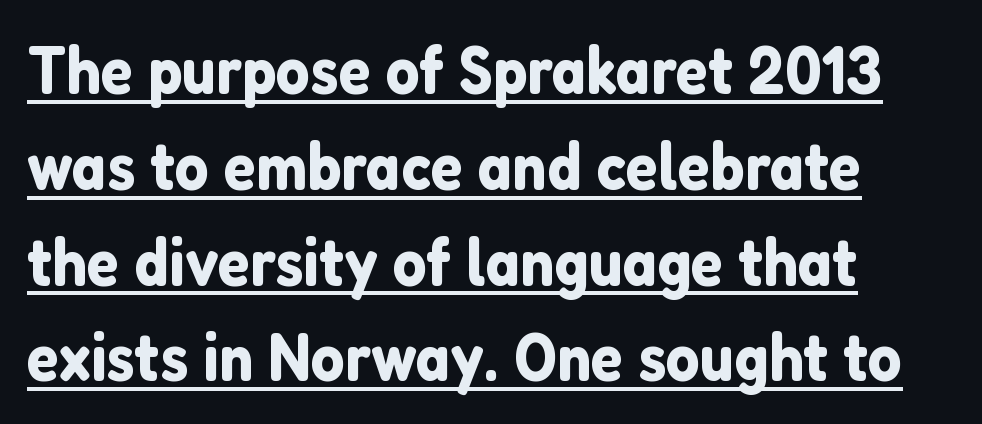
{"serif": "no", "italic": "no", "width": "normal", "stroke_contrast": "low", "x_height": "medium", "monospaced": "no", "underline": "yes", "align": "left", "line_spacing": "normal", "line_spacing_ratio": 1.43, "letter_spacing": "normal", "letter_spacing_em": 0.0, "glyph_px": 67}
